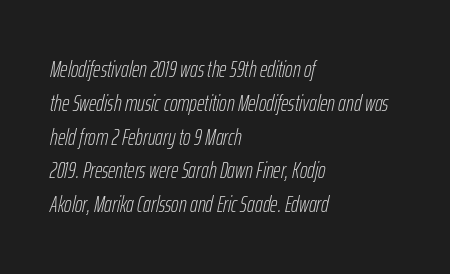
Students, note that the glyphs here touch the page at normal intervals. Leading: standard. Honestly, there is no underline to notice here at all. Every character sits at an angle, as italics do. Does the copy run flush right? No — it runs flush left.
